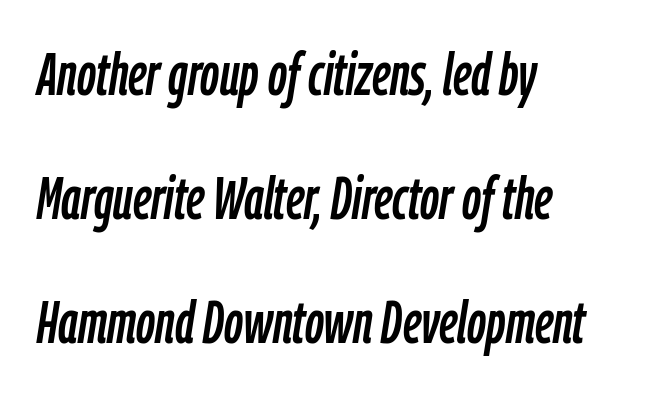
{"italic": "yes", "lean": "right", "slant_degrees": 9, "width": "condensed", "stroke_contrast": "low", "x_height": "medium", "monospaced": "no", "underline": "no", "align": "left", "line_spacing": "loose", "line_spacing_ratio": 2.1, "letter_spacing": "normal", "letter_spacing_em": 0.0, "glyph_px": 59}
